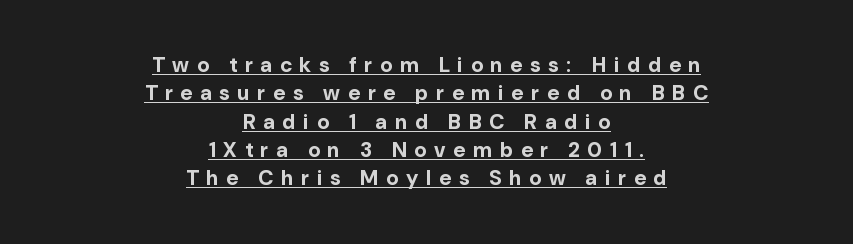
The image shows 21 px bold type, upright; set centered, normal line spacing (1.35x), unusually wide letter spacing (+0.37 em), underlined.
